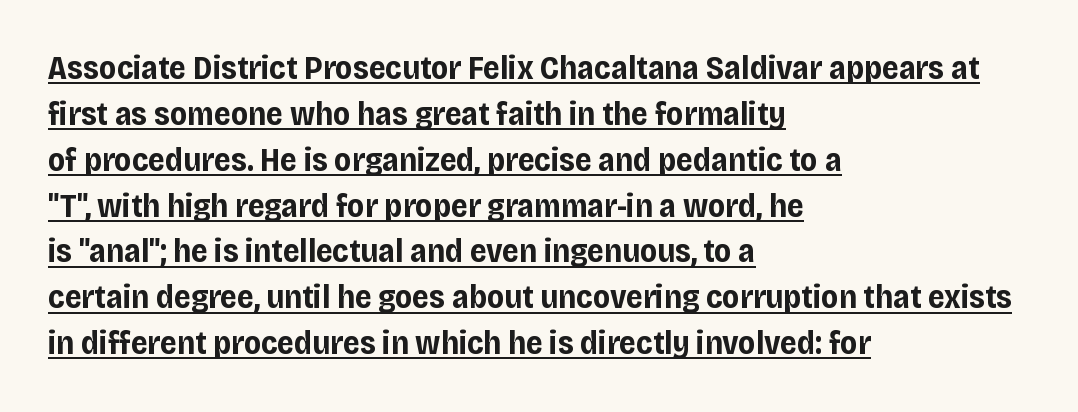
The image shows 33 px bold sans-serif type, upright; set left-aligned, normal line spacing (1.39x), normal letter spacing, underlined; low stroke contrast and a large x-height.
